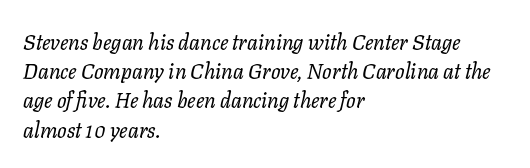
{"italic": "yes", "lean": "right", "slant_degrees": 11, "bold": "no", "underline": "no", "align": "left", "line_spacing": "normal", "line_spacing_ratio": 1.39, "letter_spacing": "normal", "letter_spacing_em": 0.0, "glyph_px": 21}
